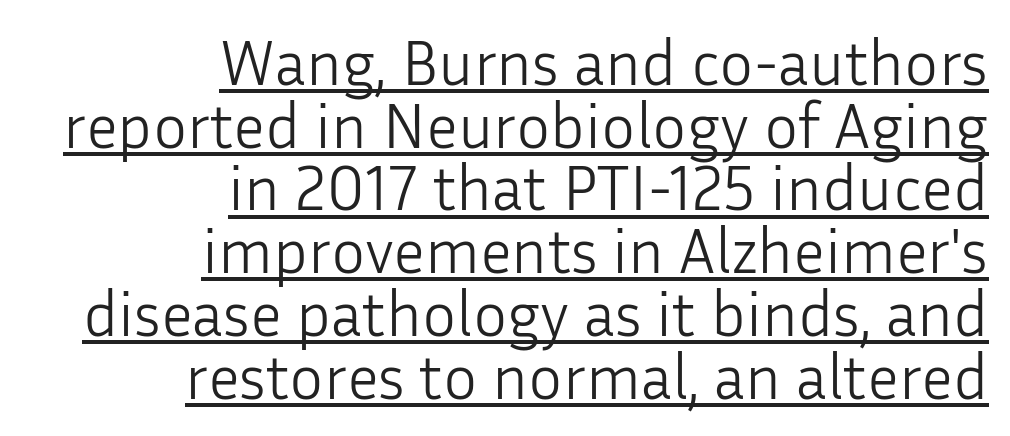
{"serif": "no", "italic": "no", "bold": "no", "weight": "light", "width": "normal", "stroke_contrast": "low", "x_height": "medium", "monospaced": "no", "underline": "yes", "align": "right", "line_spacing": "tight", "line_spacing_ratio": 0.98, "letter_spacing": "normal", "letter_spacing_em": 0.0, "glyph_px": 64}
